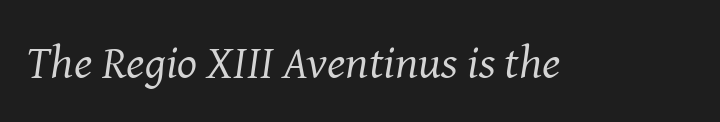
Q: Is the text bold? A: No.
Q: Is the text italic (slanted)? A: Yes, it leans right by about 8 degrees.
Q: Is the typeface a serif or a sans-serif typeface? A: Serif.
Q: Is the text underlined? A: No.
Q: Is the spacing between letters normal or unusually wide? A: Normal.
Q: Width (condensed, normal, or wide)? A: Normal.
Q: Stroke contrast? A: Medium.
Q: x-height? A: Medium.
Q: Monospaced? A: No.
